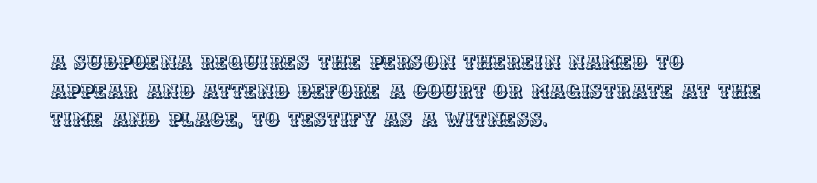
Q: Is the text italic (slanted)? A: No, it is upright.
Q: Is the text underlined? A: No.
Q: How is the paragraph aligned? A: Left-aligned.
Q: Is the spacing between letters normal or unusually wide? A: Normal.
Q: Is the spacing between lines tight, normal or loose? A: Normal.
